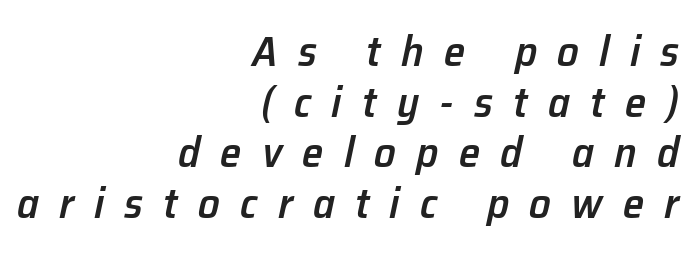
The image shows 43 px semibold type, italic (leaning right); set right-aligned, line spacing 1.18x, unusually wide letter spacing (+0.47 em), not underlined; low stroke contrast and a medium x-height.
